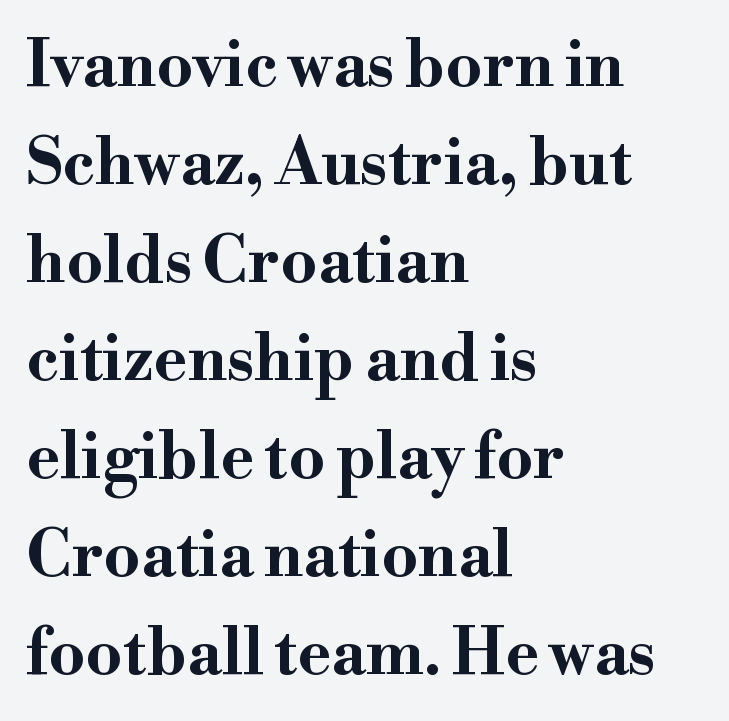
{"serif": "yes", "italic": "no", "bold": "yes", "weight": "bold", "width": "wide", "stroke_contrast": "high", "x_height": "small", "monospaced": "no", "underline": "no", "align": "left", "line_spacing": "normal", "line_spacing_ratio": 1.53, "letter_spacing": "normal", "letter_spacing_em": 0.0, "glyph_px": 64}
